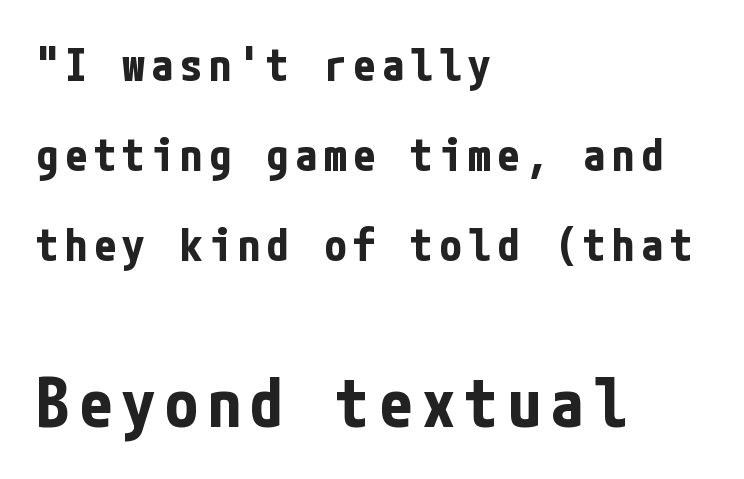
Q: Is the text bold? A: Yes.
Q: Is the text italic (slanted)? A: No, it is upright.
Q: Is the typeface a serif or a sans-serif typeface? A: Sans-serif.
Q: Is the text underlined? A: No.
Q: How is the paragraph aligned? A: Left-aligned.
Q: Is the spacing between lines tight, normal or loose? A: Loose.
Q: Which block of text is set in a larger size, the first (top) or the second (bottom)? A: The second (bottom) one.
Q: Width (condensed, normal, or wide)? A: Condensed.
Q: Stroke contrast? A: Low.
Q: x-height? A: Medium.
